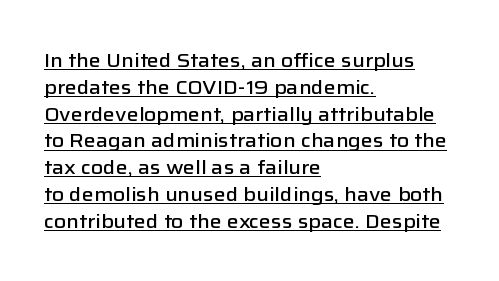
The image shows 20 px text type, upright; set left-aligned, normal line spacing (1.34x), normal letter spacing, underlined.
